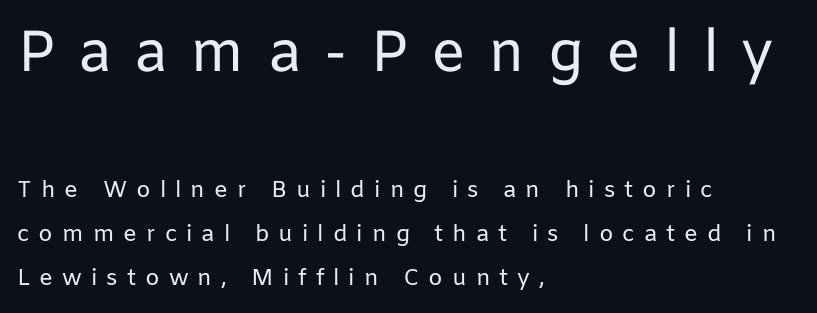
{"serif": "no", "italic": "no", "bold": "no", "weight": "regular", "width": "normal", "stroke_contrast": "low", "x_height": "medium", "monospaced": "no", "underline": "no", "align": "left", "line_spacing": "loose", "line_spacing_ratio": 1.92, "letter_spacing": "wide", "letter_spacing_em": 0.39, "larger_block": "first", "size_ratio": 2.52, "glyph_px": 58}
